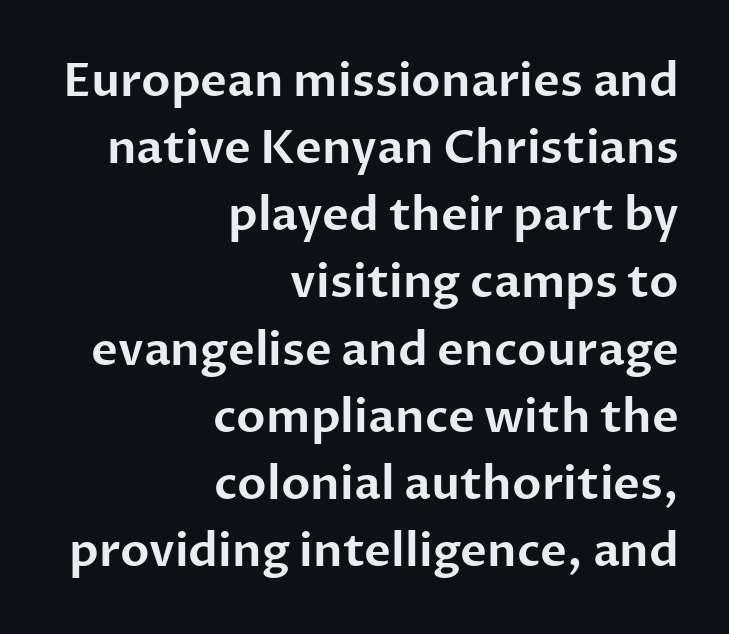
{"serif": "no", "italic": "no", "width": "normal", "stroke_contrast": "low", "x_height": "medium", "monospaced": "no", "underline": "no", "align": "right", "line_spacing": "normal", "line_spacing_ratio": 1.46, "letter_spacing": "normal", "letter_spacing_em": 0.0, "glyph_px": 46}
